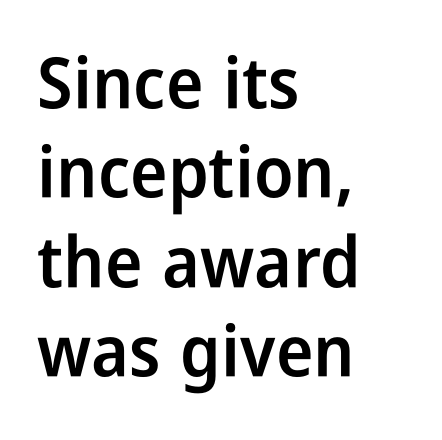
The image shows 71 px semibold, condensed sans-serif type, upright; set left-aligned, normal line spacing (1.26x), normal letter spacing, not underlined; low stroke contrast and a medium x-height.
